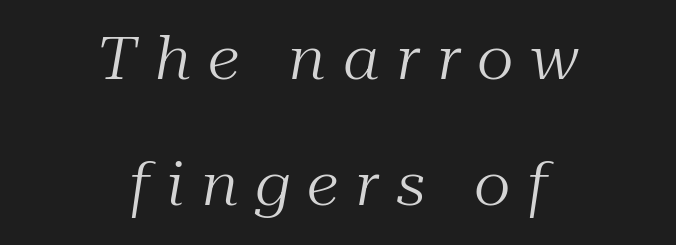
One-word summary of the alignment: center. Look at the bottom of the vertical strokes: they flare into serifs here. Yep, that's italic — everything's leaning. The passage shown is not bold in any degree. The space beneath each line is pristine and unruled.
